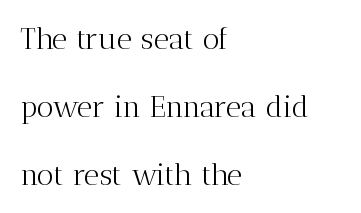
This sample has the flowing, uneven cadence of proportional lettering. The glyphs in this specimen are seriffed. The leading is generous, giving the passage an open texture. The axis of the letterforms is exactly vertical.
